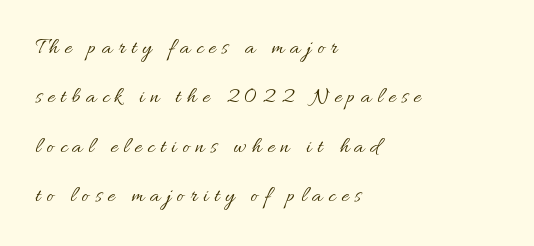
{"bold": "no", "underline": "no", "align": "left", "line_spacing": "loose", "line_spacing_ratio": 2.24, "letter_spacing": "wide", "letter_spacing_em": 0.27, "glyph_px": 22}
